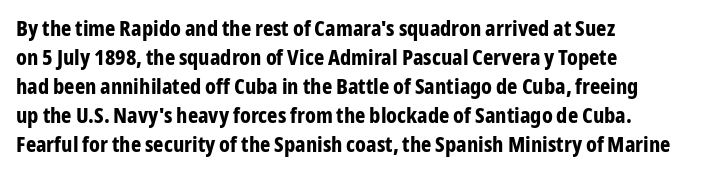
I'd describe the lettering as bold — thick and assertive. Line starts are locked; line ends wander. Nope, not italic — everything's standing straight. Only glyphs here, with clear space below each row.
